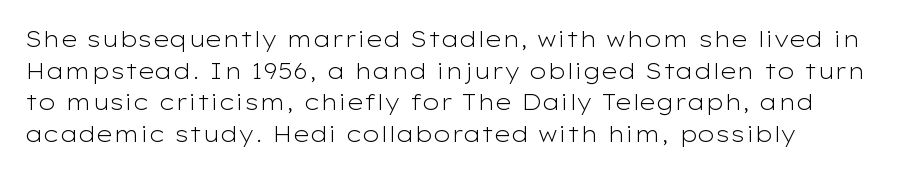
Q: Is the text bold? A: No.
Q: Is the text italic (slanted)? A: No, it is upright.
Q: Is the text underlined? A: No.
Q: How is the paragraph aligned? A: Left-aligned.
Q: Is the spacing between letters normal or unusually wide? A: Normal.
Q: Is the spacing between lines tight, normal or loose? A: Normal.
